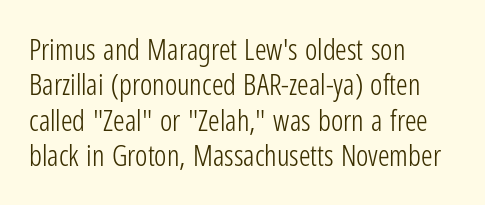
The setting favours the left margin, as ordinary paragraphs usually do. Is the stroke heavy? The answer is a plain regular-or-lighter. Do the characters align in a grid? No, the font is proportional. Are there feet on the stems? There aren't — it's a sans. The type sits square on the baseline with zero lean. Nothing unusual about the tracking: characters are spaced as the font intends.
